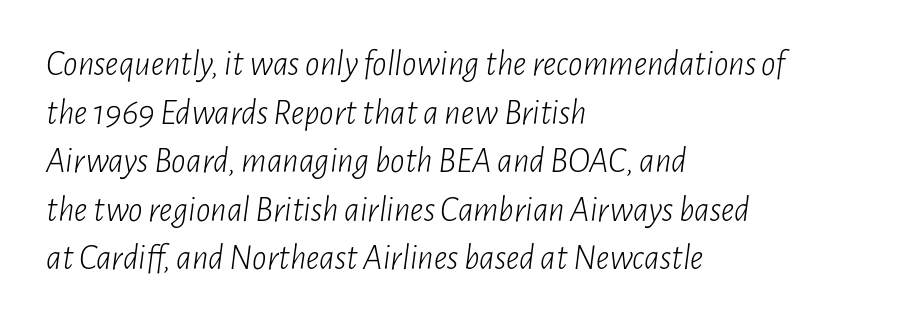
Q: Is the text bold? A: No.
Q: Is the text italic (slanted)? A: Yes, it leans right by about 7 degrees.
Q: Is the text underlined? A: No.
Q: How is the paragraph aligned? A: Left-aligned.
Q: Is the spacing between letters normal or unusually wide? A: Normal.
Q: Is the spacing between lines tight, normal or loose? A: Normal.
Q: Width (condensed, normal, or wide)? A: Condensed.
Q: Stroke contrast? A: Low.
Q: x-height? A: Medium.
Q: Monospaced? A: No.
